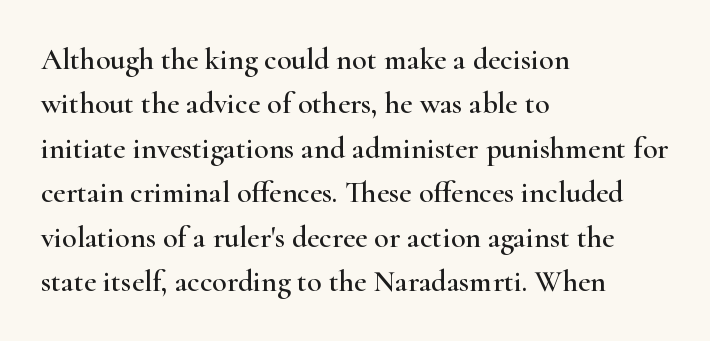
{"serif": "yes", "italic": "no", "width": "wide", "stroke_contrast": "high", "x_height": "small", "monospaced": "no", "underline": "no", "align": "left", "line_spacing": "normal", "line_spacing_ratio": 1.48, "letter_spacing": "normal", "letter_spacing_em": 0.0, "glyph_px": 30}
